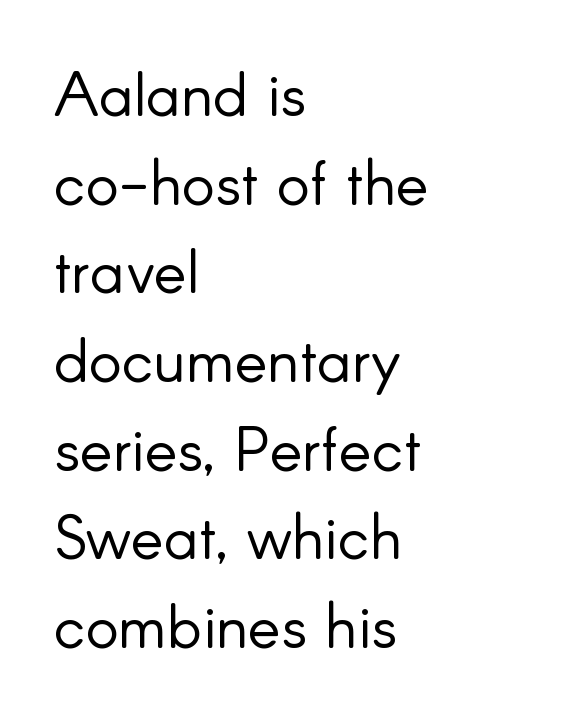
Honestly, the row spacing looks completely unremarkable. A typesetter would call this zero additional tracking. Rule under the text: the space is simply empty. This rendering employs a face without finishing strokes, i.e., a sans-serif. A typesetter would call this proportional, since set widths differ per character.
